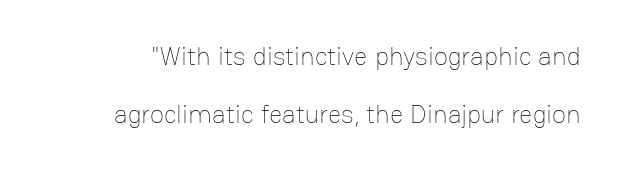
The image shows 26 px text type, upright; set loose line spacing (2.25x), normal letter spacing, not underlined.
